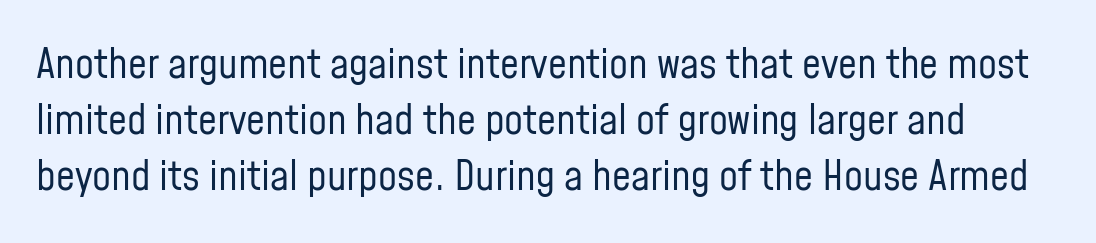
The image shows 42 px regular-weight, condensed sans-serif type, upright; set normal line spacing (1.33x), normal letter spacing, not underlined; low stroke contrast and a medium x-height.
